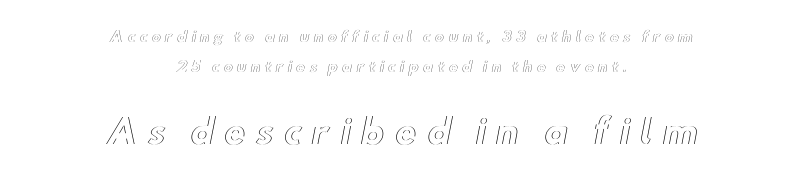
{"width": "wide", "x_height": "small", "monospaced": "no", "underline": "no", "align": "center", "line_spacing": "loose", "line_spacing_ratio": 2.16, "letter_spacing": "wide", "letter_spacing_em": 0.29, "larger_block": "second", "size_ratio": 2.36, "glyph_px": 33}
